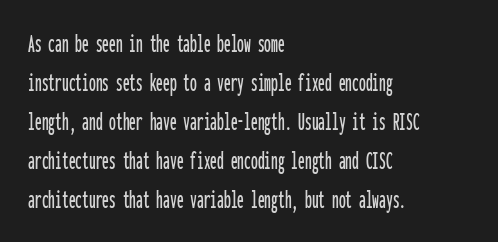
{"italic": "no", "underline": "no", "align": "left", "line_spacing": "normal", "line_spacing_ratio": 1.44, "letter_spacing": "normal", "letter_spacing_em": 0.0, "glyph_px": 27}
